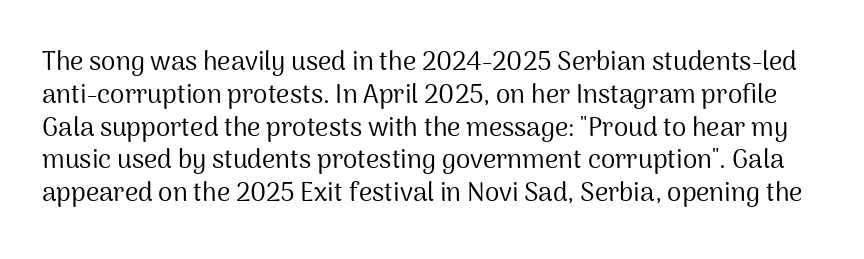
Q: Is the text bold? A: No.
Q: Is the text italic (slanted)? A: No, it is upright.
Q: Is the text underlined? A: No.
Q: Is the spacing between letters normal or unusually wide? A: Normal.
Q: Is the spacing between lines tight, normal or loose? A: Normal.
